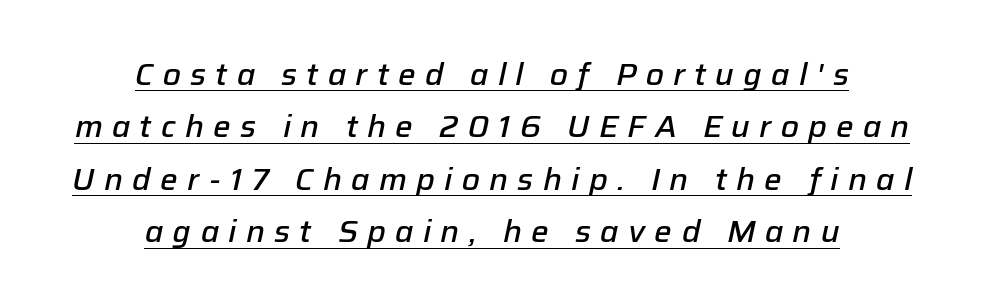
{"italic": "yes", "lean": "right", "slant_degrees": 12, "bold": "semi", "weight": "semibold", "width": "normal", "stroke_contrast": "low", "x_height": "medium", "monospaced": "no", "underline": "yes", "align": "center", "line_spacing": "normal", "line_spacing_ratio": 1.69, "letter_spacing": "wide", "letter_spacing_em": 0.3, "glyph_px": 31}
